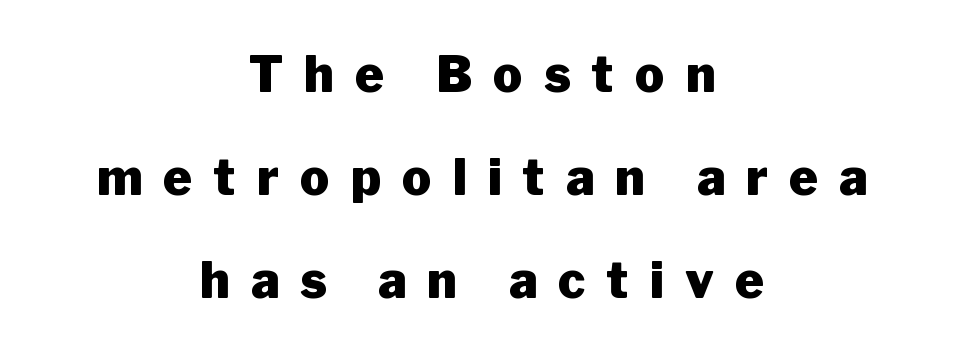
{"serif": "no", "italic": "no", "bold": "yes", "weight": "heavy", "width": "normal", "stroke_contrast": "low", "x_height": "medium", "monospaced": "no", "underline": "no", "align": "center", "line_spacing": "loose", "line_spacing_ratio": 2.1, "letter_spacing": "wide", "letter_spacing_em": 0.43, "glyph_px": 49}
